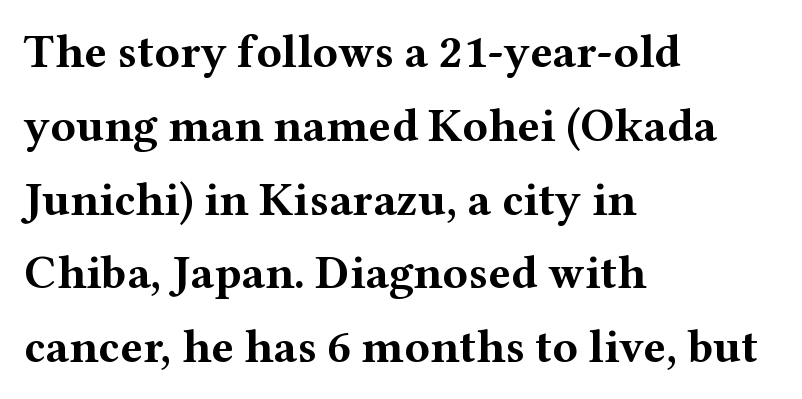
Each new line begins a customary step beneath the previous one. Glance below the letters and you will spot only blank space. The letters advance in unequal steps, a hallmark of proportional type. Plenty of ink on the page — the face is bold. You could call the tracking neutral — neither tight nor loose.
